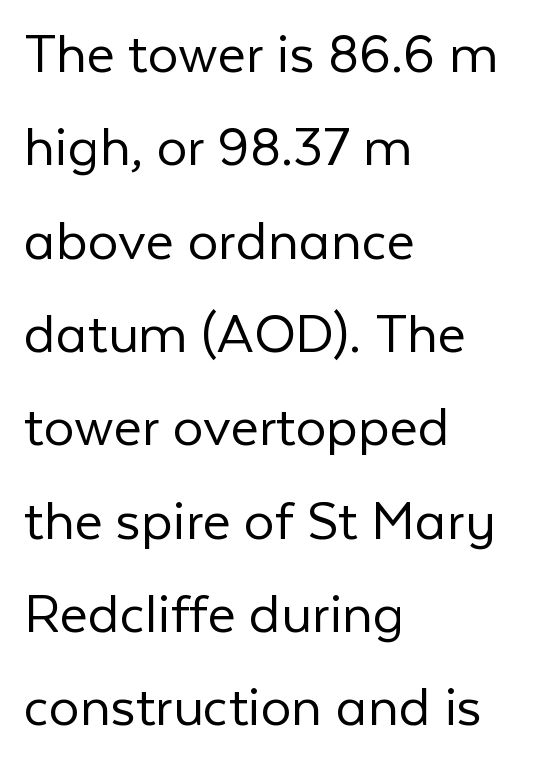
Q: Is the text bold? A: No.
Q: Is the text italic (slanted)? A: No, it is upright.
Q: Is the typeface a serif or a sans-serif typeface? A: Sans-serif.
Q: Is the text underlined? A: No.
Q: How is the paragraph aligned? A: Left-aligned.
Q: Is the spacing between letters normal or unusually wide? A: Normal.
Q: Is the spacing between lines tight, normal or loose? A: Normal.
Q: Width (condensed, normal, or wide)? A: Normal.
Q: Stroke contrast? A: Low.
Q: x-height? A: Medium.
Q: Monospaced? A: No.
